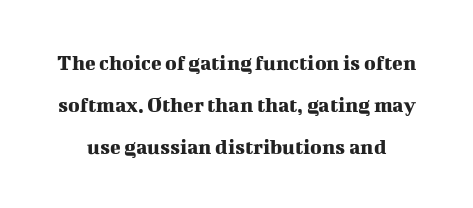
The image shows 22 px text type, upright; set loose line spacing (1.9x), normal letter spacing, not underlined.
